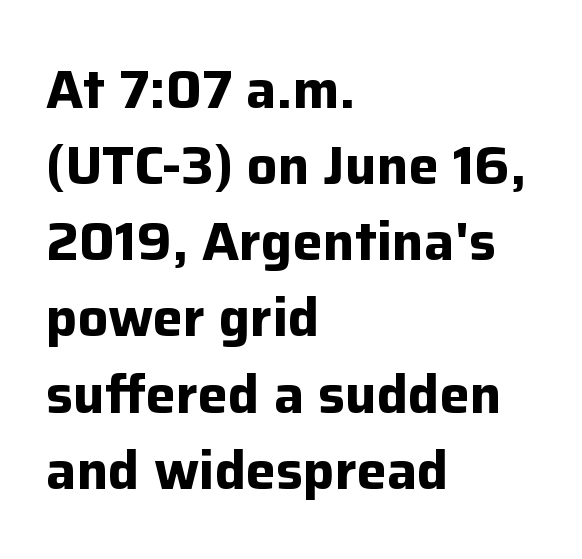
{"serif": "no", "italic": "no", "bold": "yes", "weight": "bold", "width": "normal", "stroke_contrast": "low", "x_height": "medium", "monospaced": "no", "underline": "no", "align": "left", "line_spacing": "normal", "line_spacing_ratio": 1.41, "letter_spacing": "normal", "letter_spacing_em": 0.0, "glyph_px": 54}
